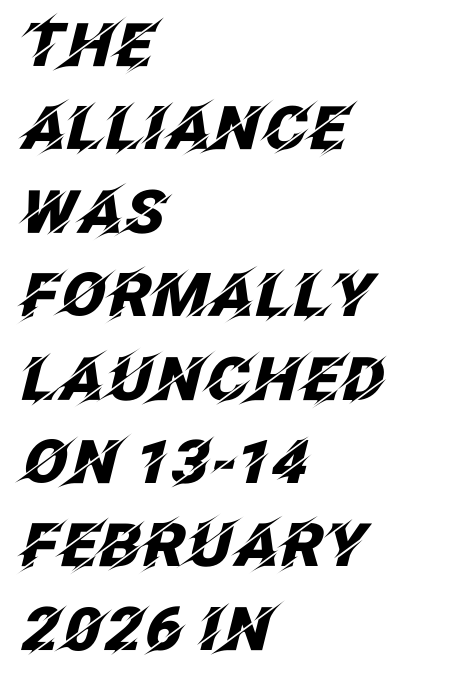
Q: Is the text bold? A: Yes.
Q: Is the text italic (slanted)? A: Yes, it leans right by about 12 degrees.
Q: Is the text underlined? A: No.
Q: How is the paragraph aligned? A: Left-aligned.
Q: Is the spacing between letters normal or unusually wide? A: Normal.
Q: Is the spacing between lines tight, normal or loose? A: Normal.
Q: Width (condensed, normal, or wide)? A: Normal.
Q: Stroke contrast? A: Low.
Q: x-height? A: Large.
Q: Monospaced? A: No.
